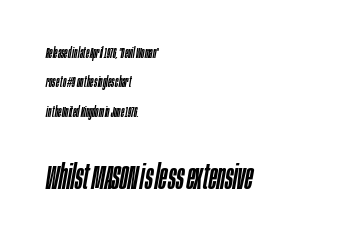
Q: Is the text italic (slanted)? A: Yes, it leans right by about 10 degrees.
Q: Is the text underlined? A: No.
Q: How is the paragraph aligned? A: Left-aligned.
Q: Is the spacing between letters normal or unusually wide? A: Normal.
Q: Is the spacing between lines tight, normal or loose? A: Loose.
Q: Which block of text is set in a larger size, the first (top) or the second (bottom)? A: The second (bottom) one.
Q: Width (condensed, normal, or wide)? A: Condensed.
Q: Stroke contrast? A: Low.
Q: x-height? A: Large.
Q: Monospaced? A: No.
